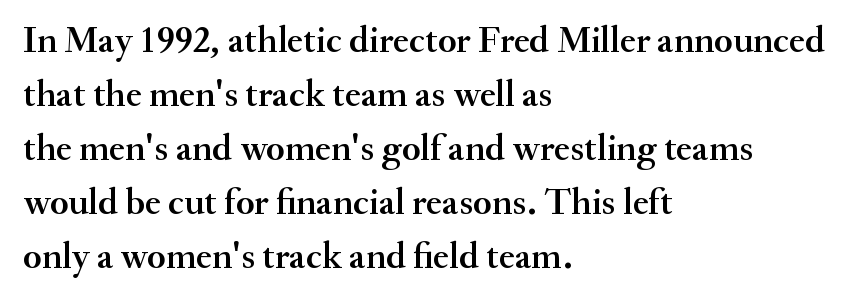
{"serif": "yes", "italic": "no", "width": "normal", "stroke_contrast": "medium", "x_height": "small", "monospaced": "no", "underline": "no", "align": "left", "line_spacing": "normal", "line_spacing_ratio": 1.42, "letter_spacing": "normal", "letter_spacing_em": 0.0, "glyph_px": 38}
